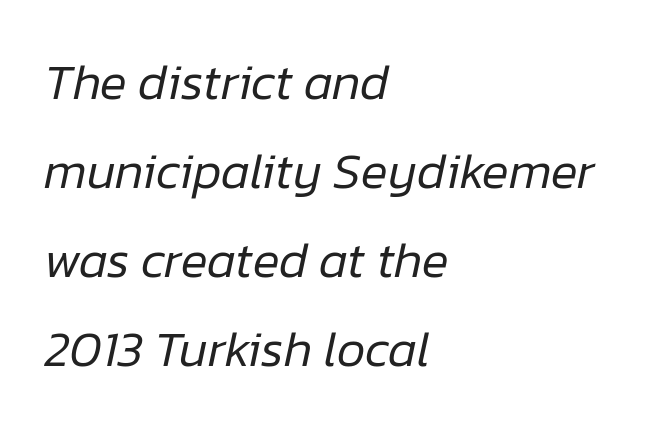
Rule under the text: the space is simply empty. Looks like regular typesetting: each glyph gets only the width it needs. Each word holds together tightly as a unit, with standard inter-letter gaps. The strokes are not fattened; the text isn't bold. The glyphs look as if they've been sheared to an angle.
